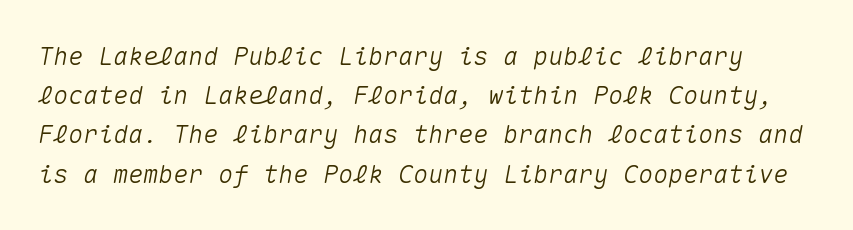
The letterforms sit shoulder to shoulder at normal distance. The whole block is typeset with a tilt. Rows of type keep a routine distance in the vertical direction. A clean baseline with only descenders dipping below it.
